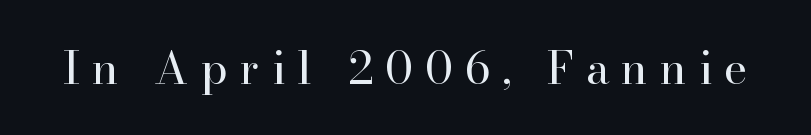
The image shows 45 px regular-weight serif type, upright; set unusually wide letter spacing (+0.27 em), not underlined; high stroke contrast and a small x-height.
